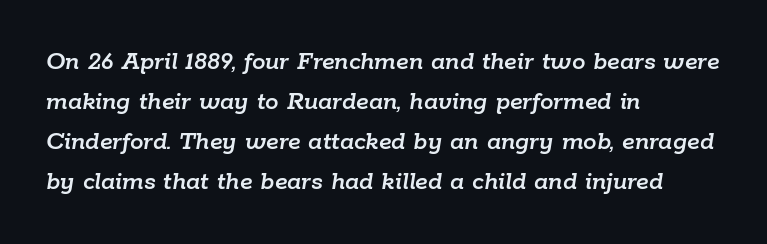
Q: Is the text italic (slanted)? A: Yes, it leans right by about 9 degrees.
Q: Is the text underlined? A: No.
Q: How is the paragraph aligned? A: Left-aligned.
Q: Is the spacing between letters normal or unusually wide? A: Normal.
Q: Is the spacing between lines tight, normal or loose? A: Normal.
